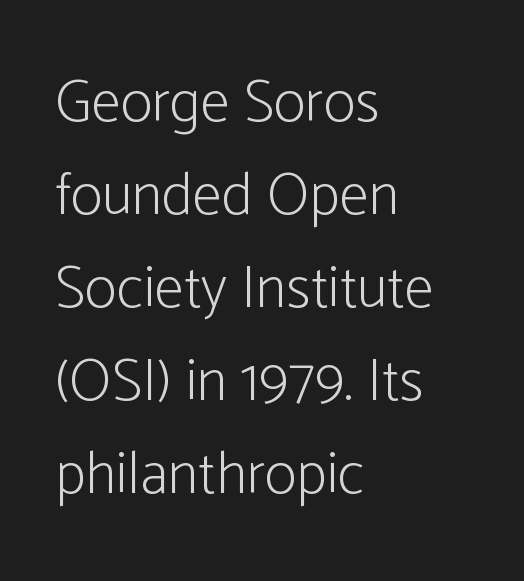
{"serif": "no", "italic": "no", "bold": "no", "weight": "light", "width": "condensed", "stroke_contrast": "low", "x_height": "medium", "monospaced": "no", "underline": "no", "align": "left", "line_spacing": "normal", "line_spacing_ratio": 1.55, "letter_spacing": "normal", "letter_spacing_em": 0.0, "glyph_px": 60}
